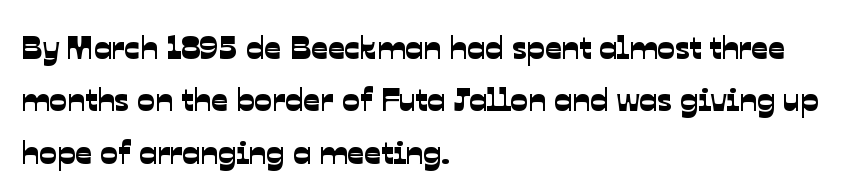
The image shows 33 px sans-serif type; set left-aligned, normal line spacing (1.59x), normal letter spacing, not underlined; low stroke contrast and a medium x-height.
